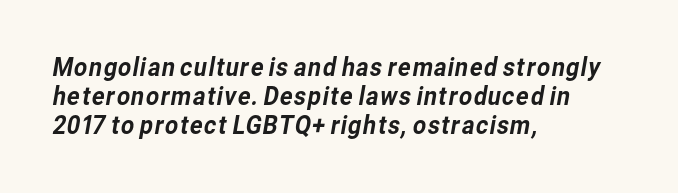
Q: Is the text underlined? A: No.
Q: How is the paragraph aligned? A: Left-aligned.
Q: Is the spacing between letters normal or unusually wide? A: Normal.
Q: Is the spacing between lines tight, normal or loose? A: Tight.
